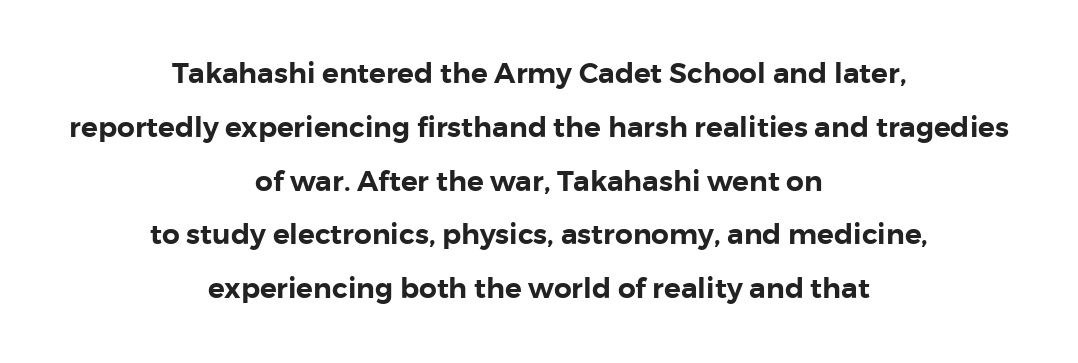
Q: Is the text italic (slanted)? A: No, it is upright.
Q: Is the typeface a serif or a sans-serif typeface? A: Sans-serif.
Q: Is the text underlined? A: No.
Q: How is the paragraph aligned? A: Centered.
Q: Is the spacing between letters normal or unusually wide? A: Normal.
Q: Is the spacing between lines tight, normal or loose? A: Loose.
Q: Width (condensed, normal, or wide)? A: Normal.
Q: Stroke contrast? A: Low.
Q: x-height? A: Medium.
Q: Monospaced? A: No.
